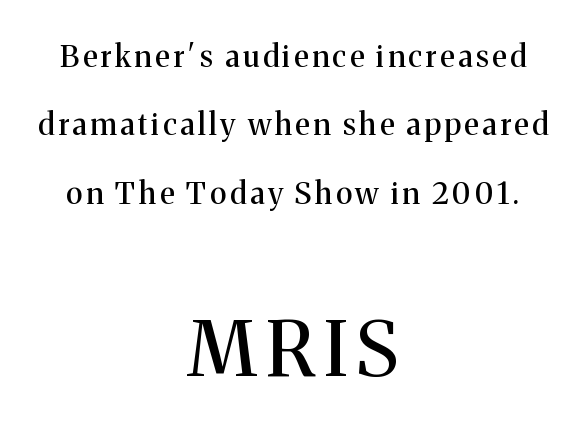
Q: Is the text italic (slanted)? A: No, it is upright.
Q: Is the typeface a serif or a sans-serif typeface? A: Serif.
Q: Is the text underlined? A: No.
Q: How is the paragraph aligned? A: Centered.
Q: Is the spacing between lines tight, normal or loose? A: Loose.
Q: Which block of text is set in a larger size, the first (top) or the second (bottom)? A: The second (bottom) one.
Q: Width (condensed, normal, or wide)? A: Normal.
Q: Stroke contrast? A: Medium.
Q: x-height? A: Medium.
Q: Monospaced? A: No.
